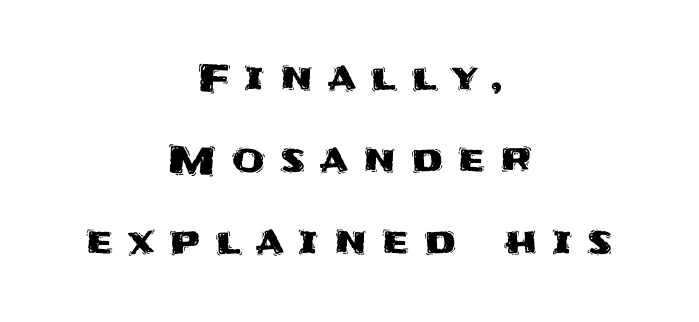
Q: Is the text italic (slanted)? A: No, it is upright.
Q: Is the typeface a serif or a sans-serif typeface? A: Sans-serif.
Q: Is the text underlined? A: No.
Q: How is the paragraph aligned? A: Centered.
Q: Is the spacing between letters normal or unusually wide? A: Unusually wide.
Q: Is the spacing between lines tight, normal or loose? A: Loose.
Q: Width (condensed, normal, or wide)? A: Normal.
Q: Stroke contrast? A: Medium.
Q: x-height? A: Large.
Q: Monospaced? A: No.
